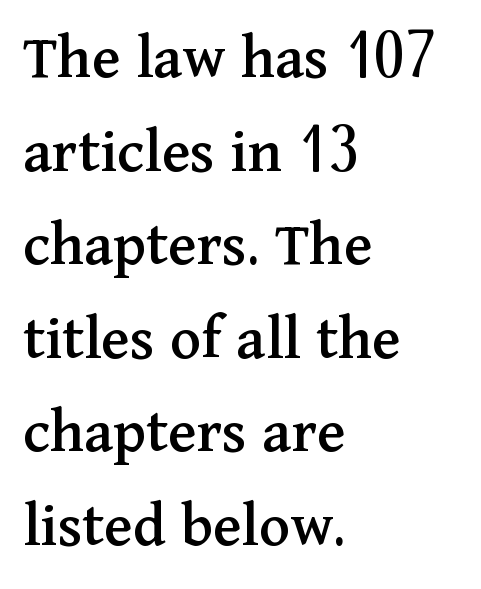
{"serif": "yes", "italic": "no", "width": "normal", "stroke_contrast": "medium", "x_height": "medium", "monospaced": "no", "underline": "no", "align": "left", "line_spacing": "normal", "line_spacing_ratio": 1.44, "letter_spacing": "normal", "letter_spacing_em": 0.0, "glyph_px": 65}
